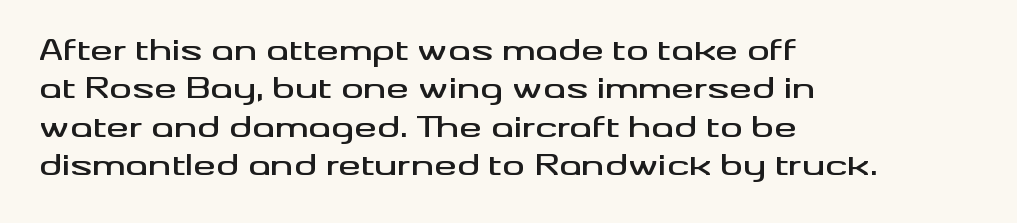
Q: Is the text italic (slanted)? A: No, it is upright.
Q: Is the typeface a serif or a sans-serif typeface? A: Sans-serif.
Q: Is the text underlined? A: No.
Q: How is the paragraph aligned? A: Left-aligned.
Q: Is the spacing between letters normal or unusually wide? A: Normal.
Q: Is the spacing between lines tight, normal or loose? A: Normal.
Q: Width (condensed, normal, or wide)? A: Wide.
Q: Stroke contrast? A: Medium.
Q: x-height? A: Small.
Q: Monospaced? A: No.
